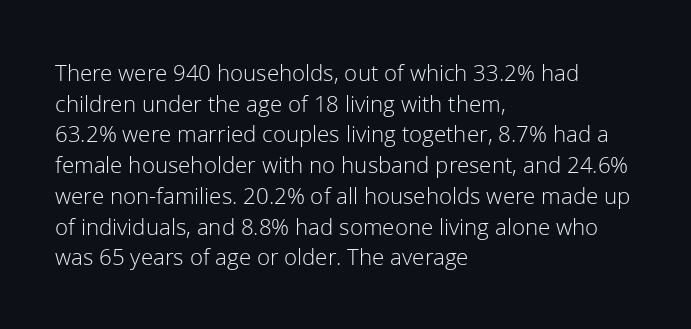
{"italic": "no", "bold": "no", "underline": "no", "align": "left", "line_spacing": "normal", "line_spacing_ratio": 1.28, "letter_spacing": "normal", "letter_spacing_em": 0.0, "glyph_px": 24}
